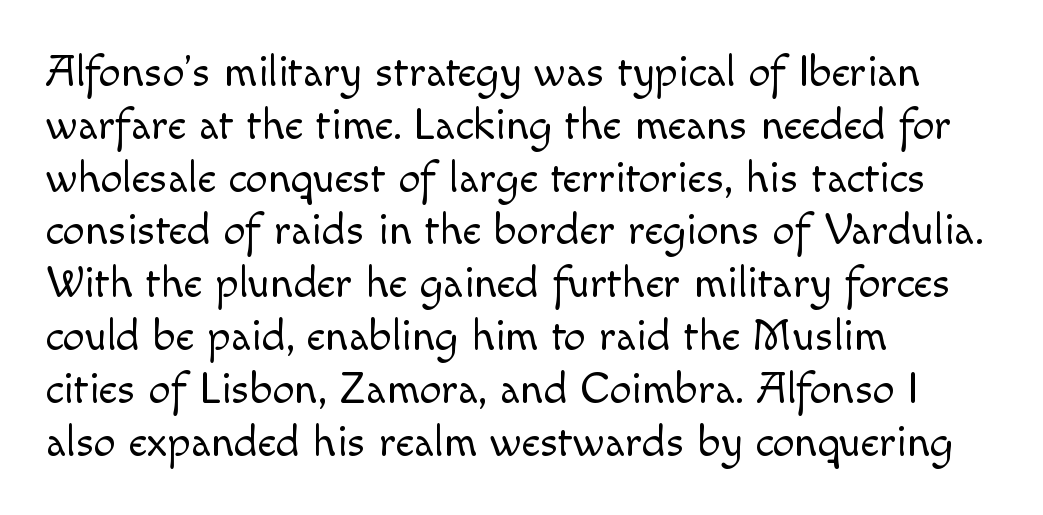
Does the type have serifs? No, each stem ends abruptly. This rendering leaves character spacing at its baseline value. Stem width sits at or under what a default text font uses. Casual observation: everything's shoved over to the left. Honestly, there is no underline to notice here at all.
